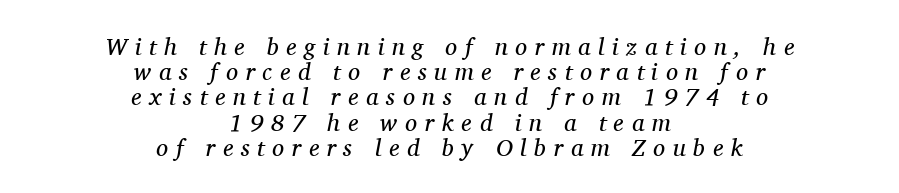
The image shows 24 px text type, italic (leaning right); set centered, tight line spacing (1.05x), unusually wide letter spacing (+0.32 em), not underlined.
